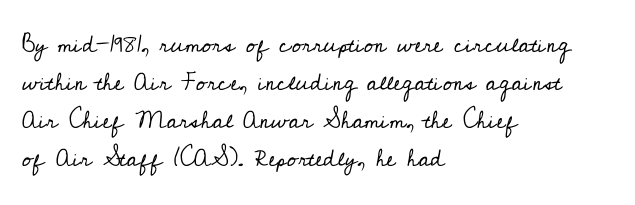
{"bold": "no", "underline": "no", "align": "left", "line_spacing": "normal", "line_spacing_ratio": 1.59, "letter_spacing": "normal", "letter_spacing_em": 0.0, "glyph_px": 24}
